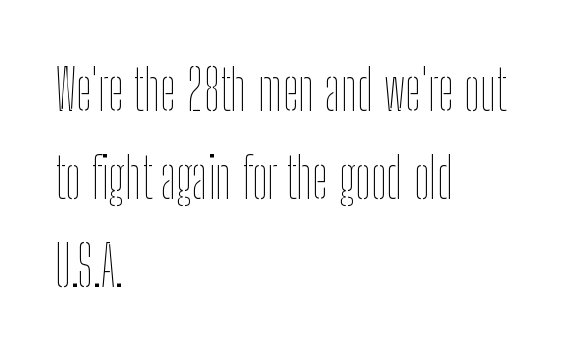
The image shows 56 px thin, condensed type, upright; set left-aligned, normal line spacing (1.57x), normal letter spacing, not underlined; low stroke contrast and a medium x-height.
